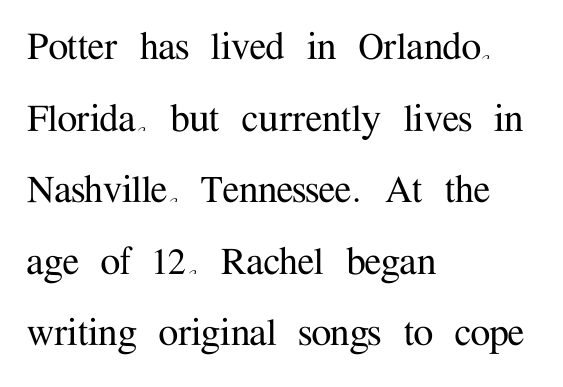
The image shows 45 px serif type, upright; set left-aligned, normal line spacing (1.59x), normal letter spacing, not underlined; medium stroke contrast and a medium x-height.
